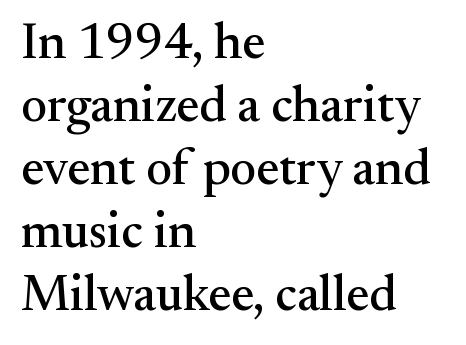
The image shows 50 px serif type, upright; set left-aligned, normal line spacing (1.26x), normal letter spacing, not underlined; medium stroke contrast and a small x-height.
